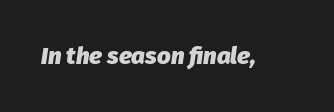
The image shows 24 px bold type, italic (leaning right); set normal letter spacing, not underlined.
